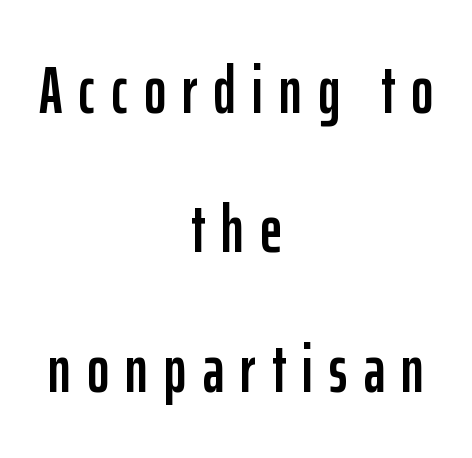
The letters advance in unequal steps, a hallmark of proportional type. Posture: vertical. Leading: increased. What stands out about the letter spacing? Its width — letters are far apart. No word sits above an underline.
